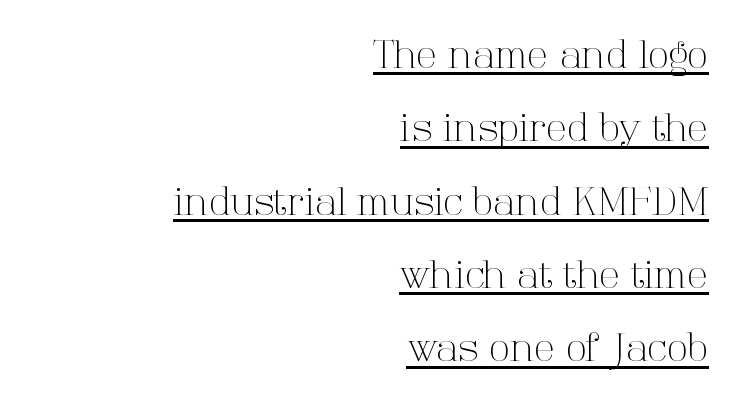
The image shows 38 px light serif type, upright; set right-aligned, loose line spacing (1.93x), normal letter spacing, underlined; high stroke contrast and a medium x-height.
